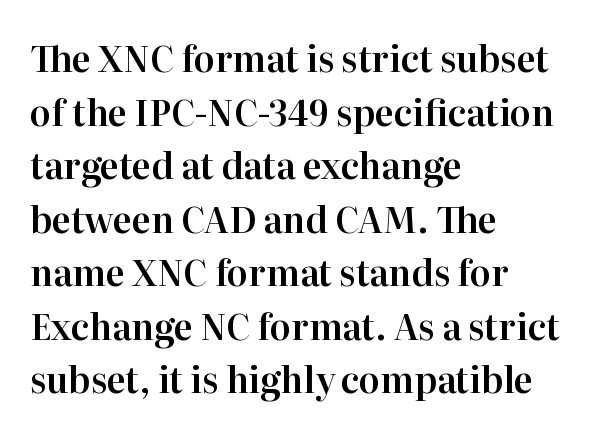
{"serif": "yes", "italic": "no", "width": "normal", "stroke_contrast": "high", "x_height": "medium", "monospaced": "no", "underline": "no", "align": "left", "line_spacing": "normal", "line_spacing_ratio": 1.53, "letter_spacing": "normal", "letter_spacing_em": 0.0, "glyph_px": 35}
